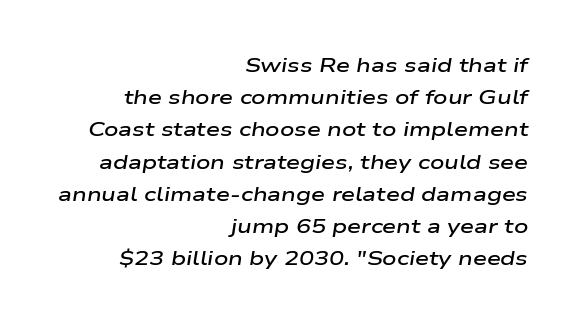
Moderately thickened strokes mark this as semibold type. The area under the type is left untouched. This block has exactly the height ordinary leading produces. Is the block centered? No — it sits flush against the right margin. You could call the tracking neutral — neither tight nor loose.
